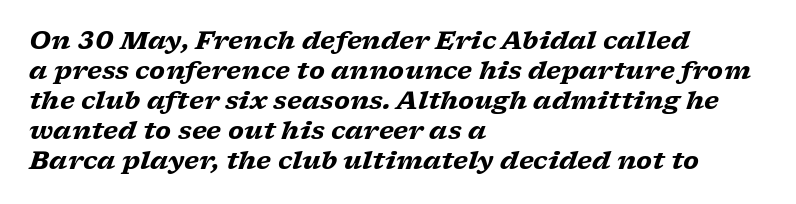
{"italic": "yes", "lean": "right", "slant_degrees": 17, "bold": "yes", "underline": "no", "align": "left", "line_spacing_ratio": 1.2, "letter_spacing": "normal", "letter_spacing_em": 0.0, "glyph_px": 25}
